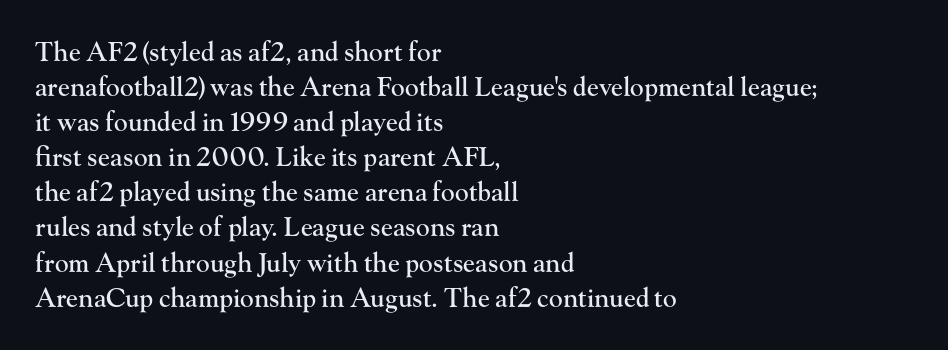
The image shows 26 px text type, upright; set left-aligned, normal line spacing (1.35x), normal letter spacing, not underlined.
